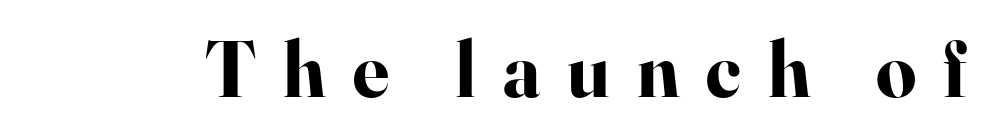
The image shows 79 px bold serif type, upright; set unusually wide letter spacing (+0.34 em), not underlined; high stroke contrast and a small x-height.
